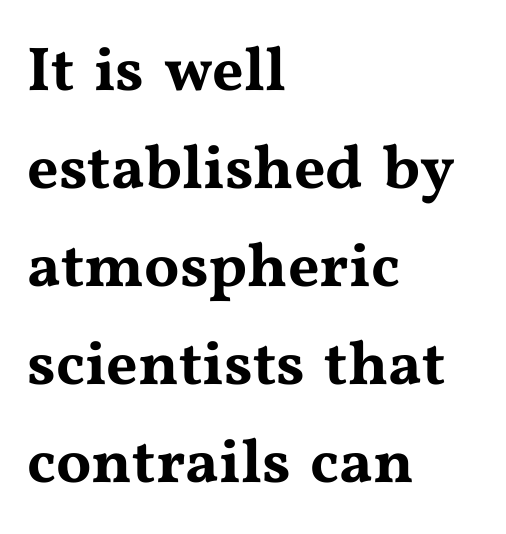
The image shows 62 px wide serif type, upright; set left-aligned, normal line spacing (1.58x), normal letter spacing, not underlined; medium stroke contrast and a medium x-height.
